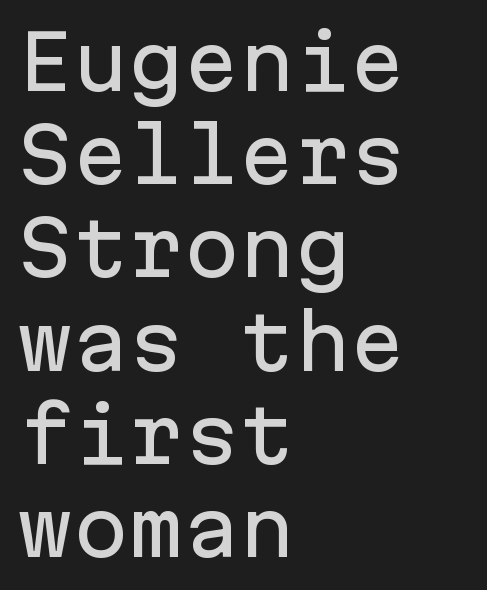
The rendering uses typewriter-style spacing with identical character cells. The string is rendered with underlining switched off. To sum up the face: it is a sans, with no serifs. Students, observe: this is what conventionally led text looks like.
